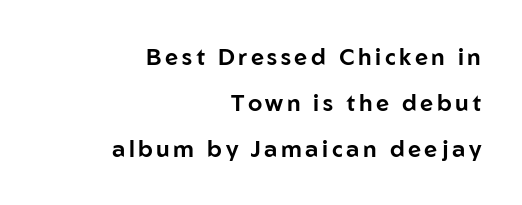
{"italic": "no", "underline": "no", "align": "right", "line_spacing": "loose", "line_spacing_ratio": 2.01, "glyph_px": 23}
